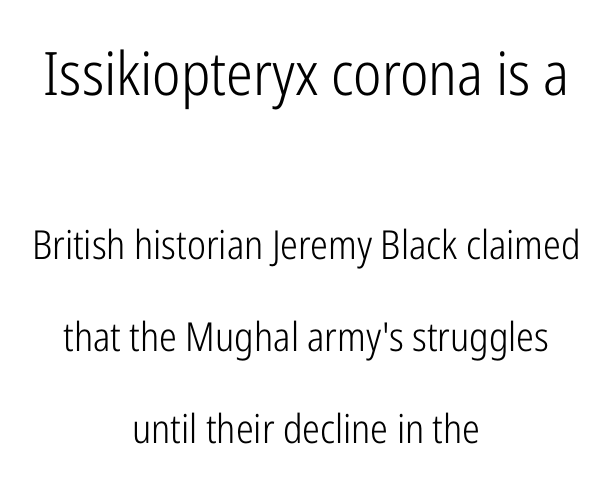
Q: Is the text bold? A: No.
Q: Is the text italic (slanted)? A: No, it is upright.
Q: Is the typeface a serif or a sans-serif typeface? A: Sans-serif.
Q: Is the text underlined? A: No.
Q: How is the paragraph aligned? A: Centered.
Q: Is the spacing between letters normal or unusually wide? A: Normal.
Q: Is the spacing between lines tight, normal or loose? A: Loose.
Q: Which block of text is set in a larger size, the first (top) or the second (bottom)? A: The first (top) one.
Q: Width (condensed, normal, or wide)? A: Condensed.
Q: Stroke contrast? A: Low.
Q: x-height? A: Medium.
Q: Monospaced? A: No.
